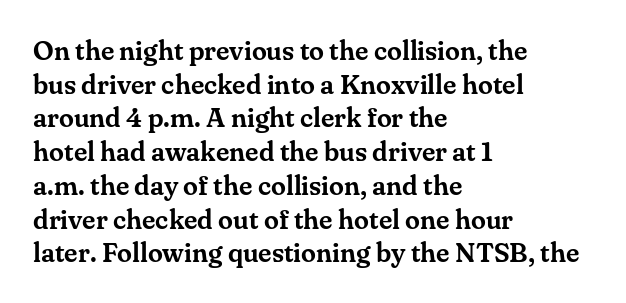
This is the regular roman posture of the typeface. Does extra space separate the letters? No, they use regular spacing. One-word summary of the alignment: left. How would I describe the line gaps? Plain and ordinary.
